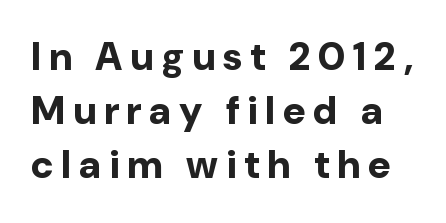
{"serif": "no", "italic": "no", "bold": "yes", "weight": "bold", "width": "normal", "stroke_contrast": "low", "x_height": "medium", "monospaced": "no", "underline": "no", "line_spacing": "normal", "line_spacing_ratio": 1.39, "letter_spacing": "wide", "letter_spacing_em": 0.2, "glyph_px": 39}
